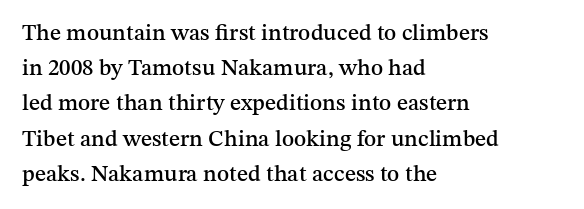
{"italic": "no", "underline": "no", "align": "left", "line_spacing": "normal", "line_spacing_ratio": 1.53, "letter_spacing": "normal", "letter_spacing_em": 0.0, "glyph_px": 23}
